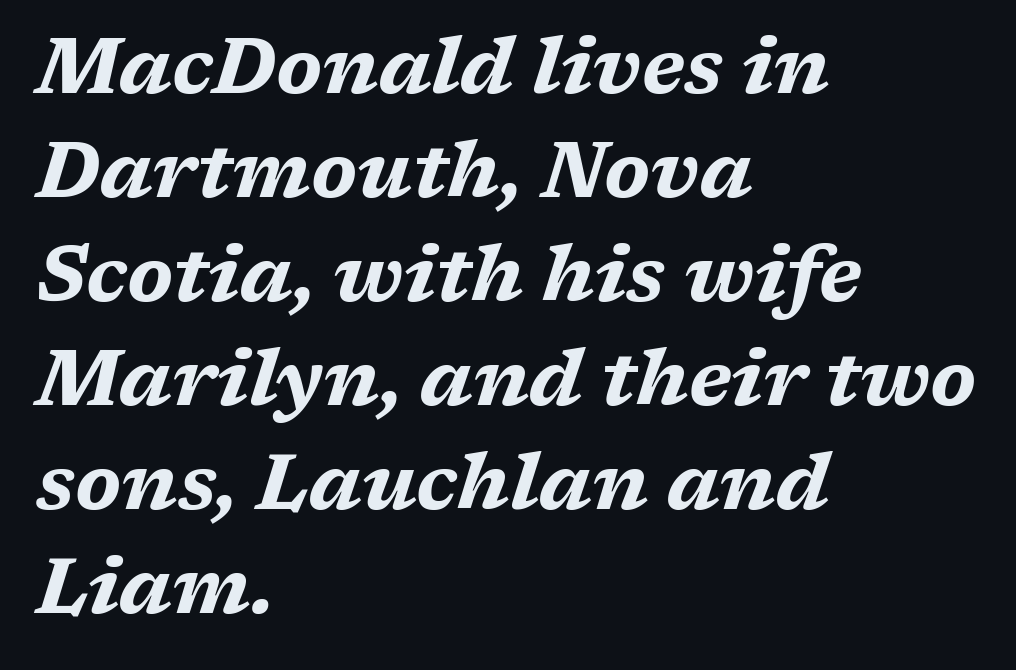
Q: Is the text bold? A: Yes.
Q: Is the text italic (slanted)? A: Yes, it leans right by about 17 degrees.
Q: Is the text underlined? A: No.
Q: How is the paragraph aligned? A: Left-aligned.
Q: Is the spacing between letters normal or unusually wide? A: Normal.
Q: Is the spacing between lines tight, normal or loose? A: Normal.
Q: Width (condensed, normal, or wide)? A: Wide.
Q: Stroke contrast? A: Medium.
Q: x-height? A: Medium.
Q: Monospaced? A: No.
